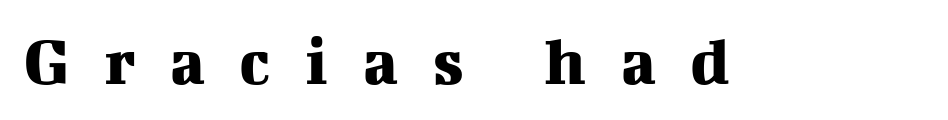
The image shows 70 px serif type, upright; set unusually wide letter spacing (+0.49 em), not underlined; medium stroke contrast and a medium x-height.
